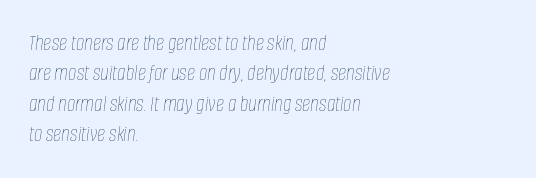
{"italic": "yes", "lean": "right", "slant_degrees": 8, "bold": "no", "underline": "no", "align": "left", "line_spacing": "normal", "line_spacing_ratio": 1.32, "letter_spacing": "normal", "letter_spacing_em": 0.0, "glyph_px": 23}
